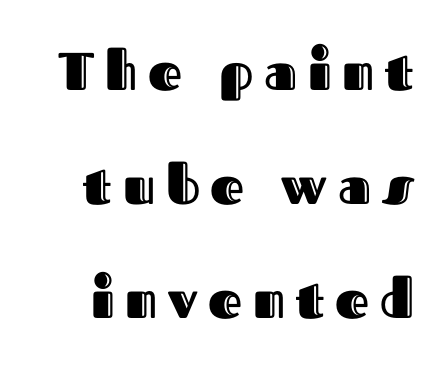
Q: Is the text italic (slanted)? A: No, it is upright.
Q: Is the text underlined? A: No.
Q: Is the spacing between letters normal or unusually wide? A: Unusually wide.
Q: Is the spacing between lines tight, normal or loose? A: Loose.
Q: Width (condensed, normal, or wide)? A: Normal.
Q: x-height? A: Medium.
Q: Monospaced? A: No.
